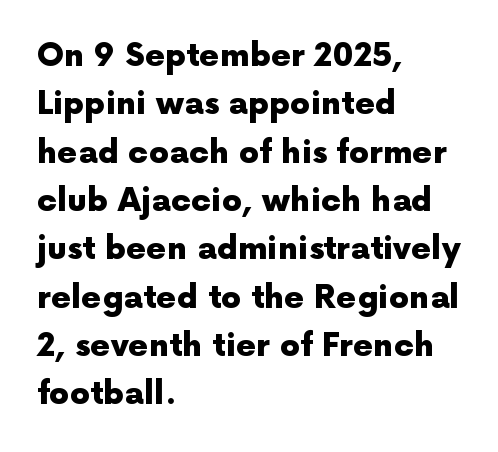
Q: Is the text bold? A: Yes.
Q: Is the text italic (slanted)? A: No, it is upright.
Q: Is the typeface a serif or a sans-serif typeface? A: Sans-serif.
Q: Is the text underlined? A: No.
Q: How is the paragraph aligned? A: Left-aligned.
Q: Is the spacing between letters normal or unusually wide? A: Normal.
Q: Is the spacing between lines tight, normal or loose? A: Normal.
Q: Width (condensed, normal, or wide)? A: Normal.
Q: x-height? A: Medium.
Q: Monospaced? A: No.
